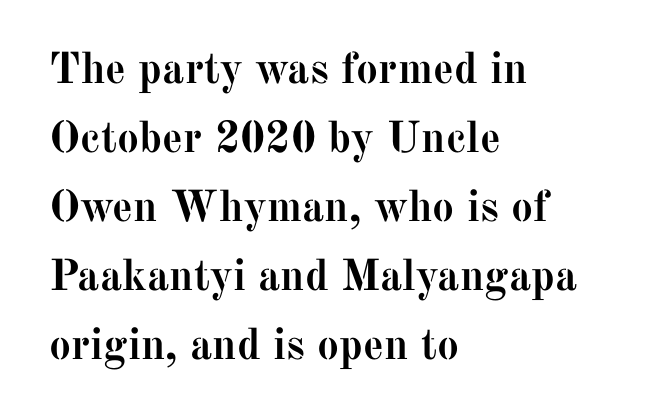
{"serif": "yes", "italic": "no", "bold": "yes", "weight": "semibold", "width": "normal", "stroke_contrast": "medium", "x_height": "medium", "monospaced": "no", "underline": "no", "align": "left", "line_spacing": "normal", "line_spacing_ratio": 1.57, "letter_spacing": "normal", "letter_spacing_em": 0.0, "glyph_px": 44}
